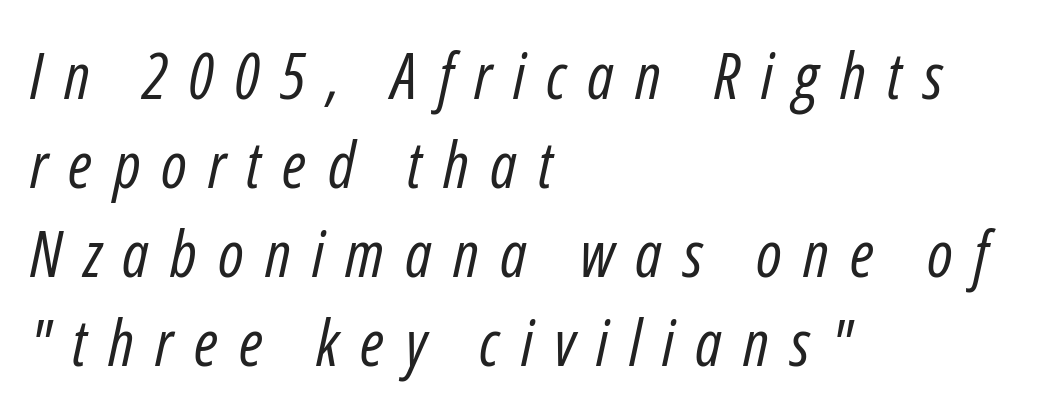
The image shows 64 px regular-weight, condensed type, italic (leaning right); set left-aligned, normal line spacing (1.39x), unusually wide letter spacing (+0.33 em), not underlined; low stroke contrast and a medium x-height.
